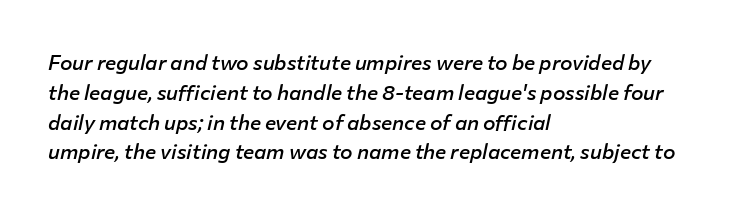
The image shows 21 px text type, italic (leaning right); set left-aligned, normal line spacing (1.42x), normal letter spacing, not underlined.
